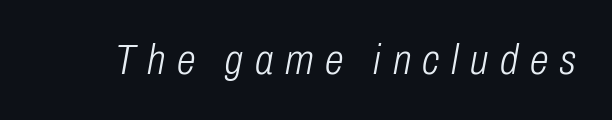
Q: Is the text bold? A: No.
Q: Is the text italic (slanted)? A: Yes, it leans right by about 10 degrees.
Q: Is the text underlined? A: No.
Q: Is the spacing between letters normal or unusually wide? A: Unusually wide.
Q: Width (condensed, normal, or wide)? A: Condensed.
Q: Stroke contrast? A: Low.
Q: x-height? A: Medium.
Q: Monospaced? A: No.
